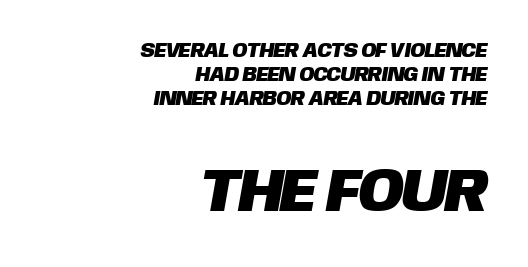
These lines are composed in type without serifs. Tracking here is standard; glyphs follow each other at the usual distance. Nobody drew a line under any word here. Is the block centered? No — it sits flush against the right margin. These lines are rendered in a variable-pitch font. Note: smaller setting up top, larger setting below.
